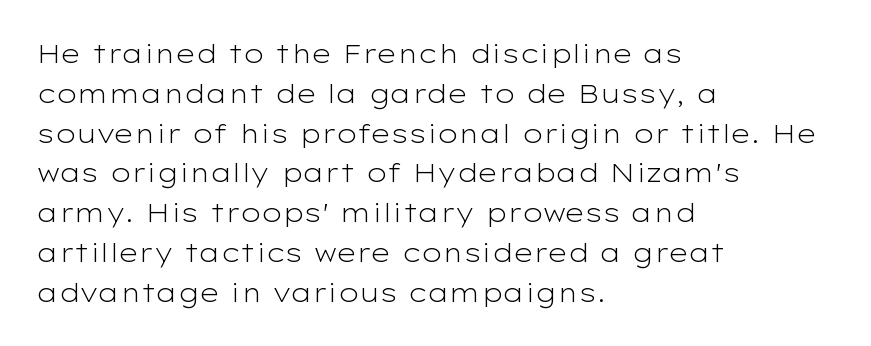
The image shows 26 px text type, upright; set left-aligned, normal line spacing (1.53x), normal letter spacing, not underlined.
